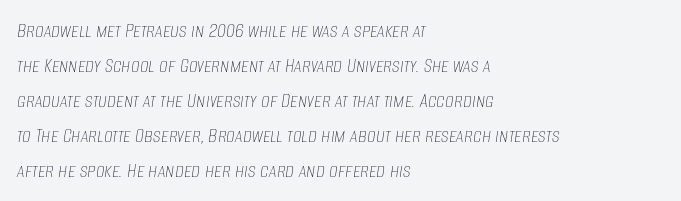
{"italic": "yes", "lean": "right", "slant_degrees": 8, "bold": "no", "underline": "no", "align": "left", "line_spacing": "normal", "line_spacing_ratio": 1.59, "letter_spacing": "normal", "letter_spacing_em": 0.0, "glyph_px": 22}
